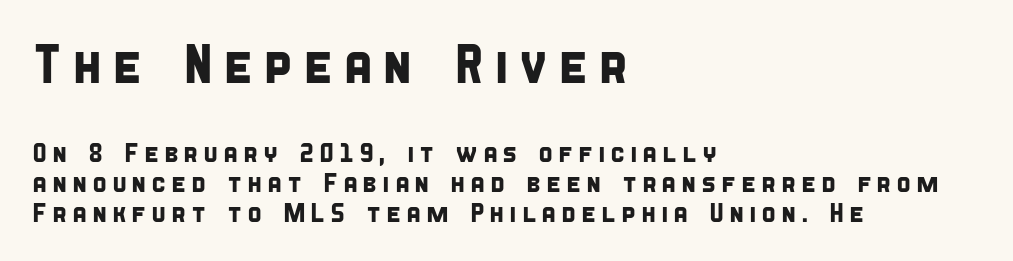
The image shows 54 px condensed sans-serif type; set left-aligned, tight line spacing (1.12x), not underlined; the first (top) block is 2.0x larger; low stroke contrast and a large x-height.
